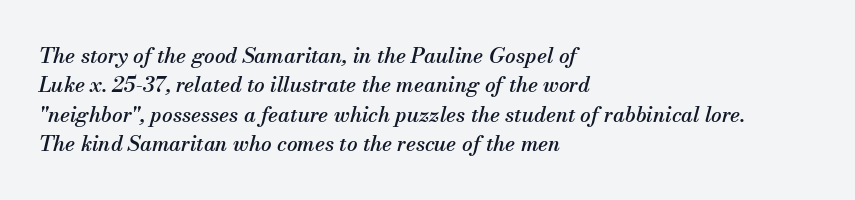
Line beginnings align vertically; line endings do not. Spacing between characters is what you'd get straight out of the box. The strip under each line holds only bare page. Rows of type keep a routine distance in the vertical direction. This is oblique type, the kind used for emphasis or titles.
